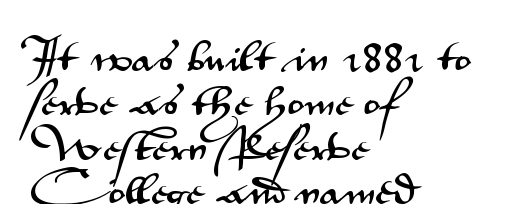
{"serif": "no", "width": "wide", "stroke_contrast": "medium", "x_height": "small", "monospaced": "no", "underline": "no", "align": "left", "line_spacing": "normal", "line_spacing_ratio": 1.27, "letter_spacing": "normal", "letter_spacing_em": 0.0, "glyph_px": 35}
